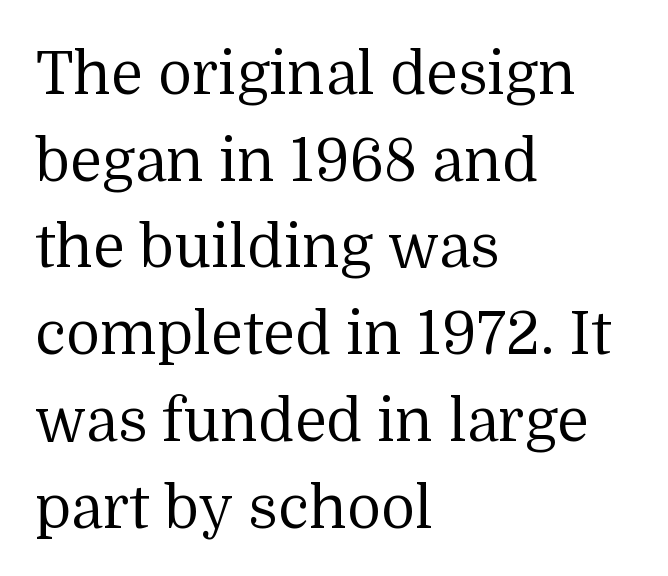
Q: Is the text bold? A: No.
Q: Is the text italic (slanted)? A: No, it is upright.
Q: Is the typeface a serif or a sans-serif typeface? A: Serif.
Q: Is the text underlined? A: No.
Q: How is the paragraph aligned? A: Left-aligned.
Q: Is the spacing between letters normal or unusually wide? A: Normal.
Q: Is the spacing between lines tight, normal or loose? A: Normal.
Q: Width (condensed, normal, or wide)? A: Normal.
Q: Stroke contrast? A: Medium.
Q: x-height? A: Medium.
Q: Monospaced? A: No.
